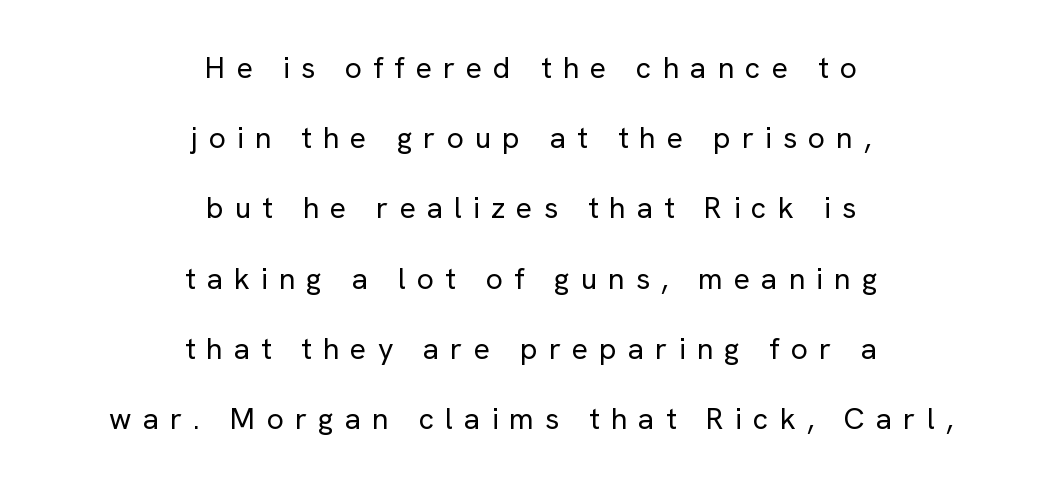
Q: Is the text bold? A: No.
Q: Is the text italic (slanted)? A: No, it is upright.
Q: Is the typeface a serif or a sans-serif typeface? A: Sans-serif.
Q: Is the text underlined? A: No.
Q: How is the paragraph aligned? A: Centered.
Q: Is the spacing between letters normal or unusually wide? A: Unusually wide.
Q: Is the spacing between lines tight, normal or loose? A: Loose.
Q: Width (condensed, normal, or wide)? A: Normal.
Q: Stroke contrast? A: Low.
Q: x-height? A: Medium.
Q: Monospaced? A: No.
